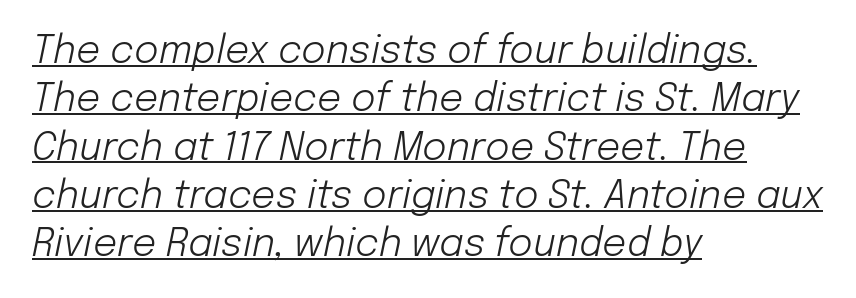
Q: Is the text bold? A: No.
Q: Is the text italic (slanted)? A: Yes, it leans right by about 12 degrees.
Q: Is the text underlined? A: Yes.
Q: How is the paragraph aligned? A: Left-aligned.
Q: Is the spacing between letters normal or unusually wide? A: Normal.
Q: Is the spacing between lines tight, normal or loose? A: Normal.
Q: Width (condensed, normal, or wide)? A: Normal.
Q: Stroke contrast? A: Low.
Q: x-height? A: Medium.
Q: Monospaced? A: No.
